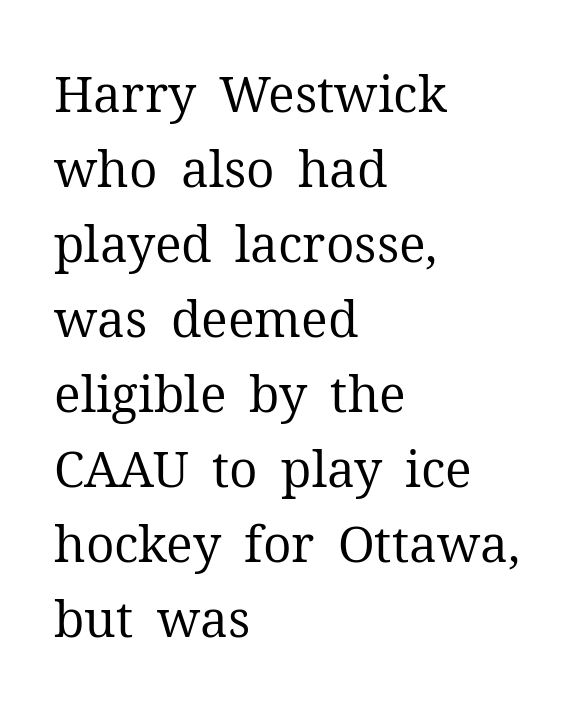
{"serif": "yes", "italic": "no", "bold": "no", "weight": "regular", "width": "normal", "stroke_contrast": "medium", "x_height": "medium", "monospaced": "no", "underline": "no", "align": "left", "line_spacing": "normal", "line_spacing_ratio": 1.5, "letter_spacing": "normal", "letter_spacing_em": 0.0, "glyph_px": 50}
